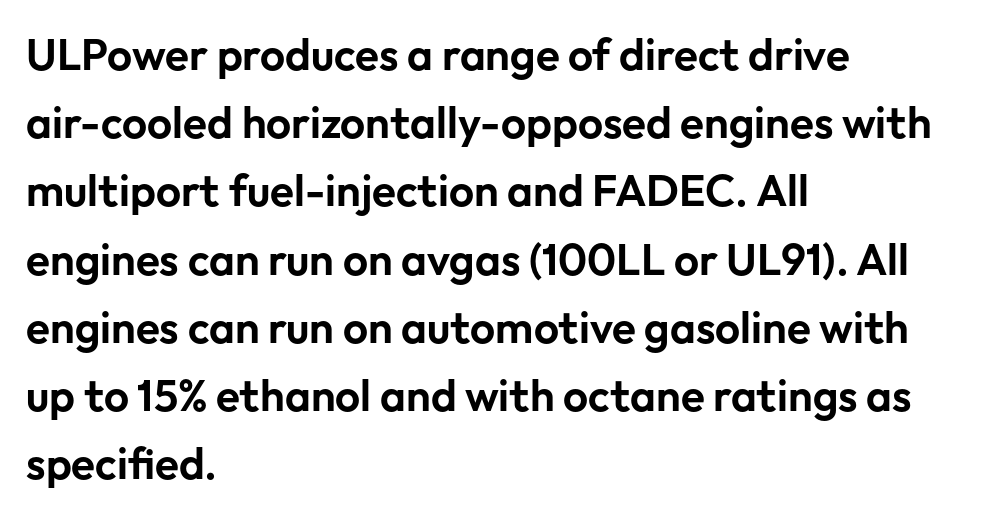
This rendering leaves character spacing at its baseline value. Is this a fixed-width face? No — the glyphs have proportional, varying widths. Designer's note — italics off, roman on. The setting favours the left margin, as ordinary paragraphs usually do. The rows are spaced the way most documents space them. The glyphs are unaccompanied by any horizontal stroke below them.
